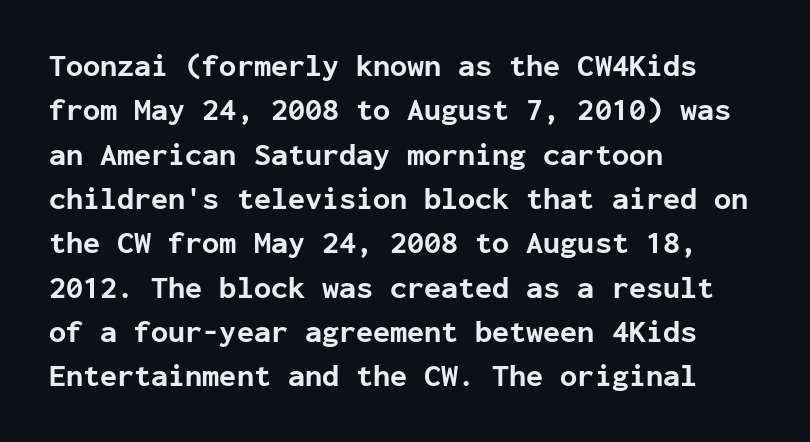
{"serif": "no", "italic": "no", "bold": "yes", "weight": "bold", "width": "normal", "stroke_contrast": "low", "x_height": "medium", "monospaced": "yes", "underline": "no", "align": "left", "line_spacing": "normal", "line_spacing_ratio": 1.43, "letter_spacing": "normal", "letter_spacing_em": 0.0, "glyph_px": 31}
